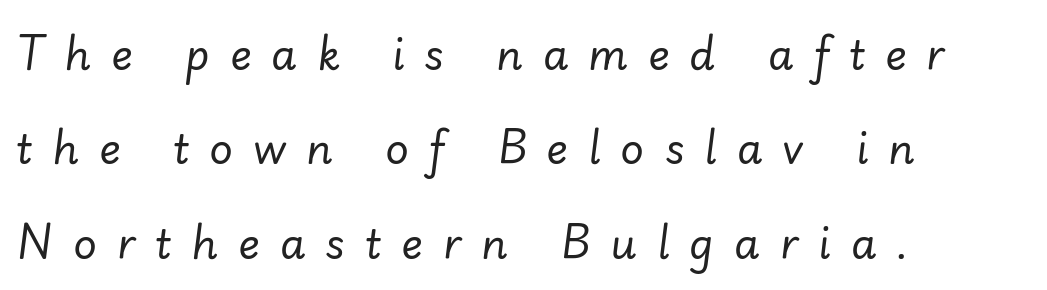
The image shows 41 px regular-weight type, italic (leaning right); set left-aligned, loose line spacing (2.3x), unusually wide letter spacing (+0.49 em), not underlined; low stroke contrast and a small x-height.
